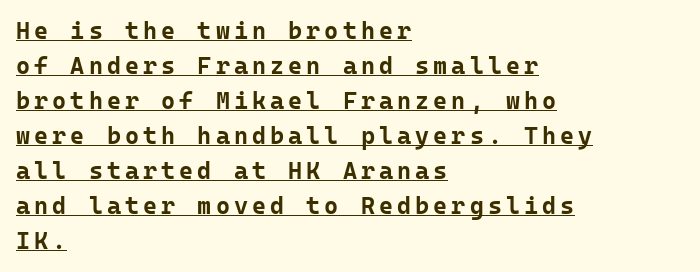
The image shows 24 px bold type, upright; set left-aligned, normal line spacing (1.46x), underlined.
